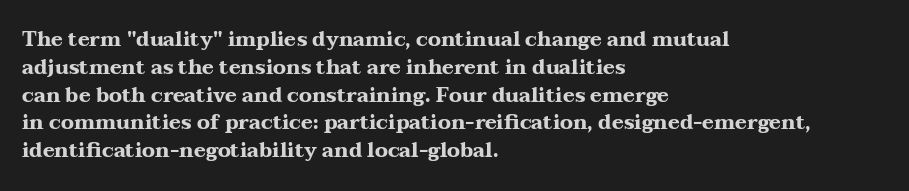
The image shows 20 px bold type, upright; set left-aligned, normal line spacing (1.39x), normal letter spacing, not underlined.
